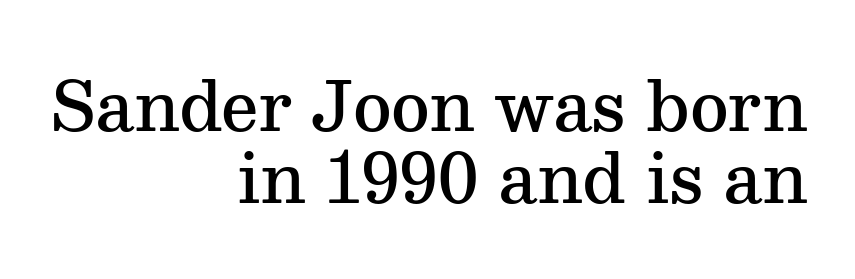
Q: Is the text bold? A: Semi-bold.
Q: Is the text italic (slanted)? A: No, it is upright.
Q: Is the typeface a serif or a sans-serif typeface? A: Serif.
Q: Is the text underlined? A: No.
Q: How is the paragraph aligned? A: Right-aligned.
Q: Is the spacing between letters normal or unusually wide? A: Normal.
Q: Is the spacing between lines tight, normal or loose? A: Tight.
Q: Width (condensed, normal, or wide)? A: Normal.
Q: Stroke contrast? A: Medium.
Q: x-height? A: Medium.
Q: Monospaced? A: No.
